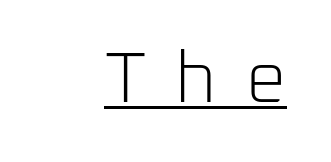
Q: Is the text bold? A: No.
Q: Is the text italic (slanted)? A: No, it is upright.
Q: Is the typeface a serif or a sans-serif typeface? A: Sans-serif.
Q: Is the text underlined? A: Yes.
Q: Is the spacing between letters normal or unusually wide? A: Unusually wide.
Q: Width (condensed, normal, or wide)? A: Normal.
Q: Stroke contrast? A: Low.
Q: x-height? A: Medium.
Q: Monospaced? A: No.
